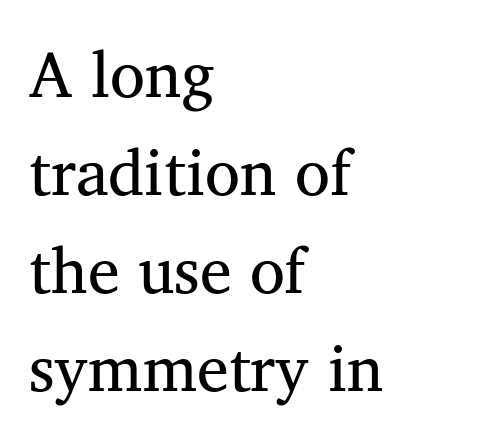
Q: Is the text bold? A: No.
Q: Is the typeface a serif or a sans-serif typeface? A: Serif.
Q: Is the text underlined? A: No.
Q: How is the paragraph aligned? A: Left-aligned.
Q: Is the spacing between letters normal or unusually wide? A: Normal.
Q: Is the spacing between lines tight, normal or loose? A: Normal.
Q: Width (condensed, normal, or wide)? A: Normal.
Q: Stroke contrast? A: Medium.
Q: x-height? A: Medium.
Q: Monospaced? A: No.
